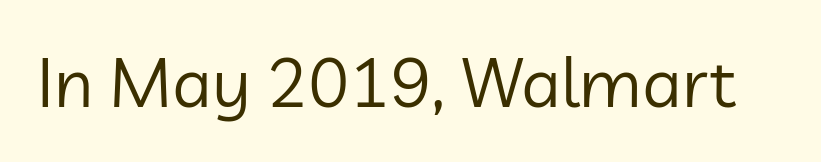
{"serif": "no", "italic": "no", "bold": "no", "weight": "regular", "width": "normal", "stroke_contrast": "low", "x_height": "medium", "monospaced": "no", "underline": "no", "letter_spacing": "normal", "letter_spacing_em": 0.0, "glyph_px": 69}
